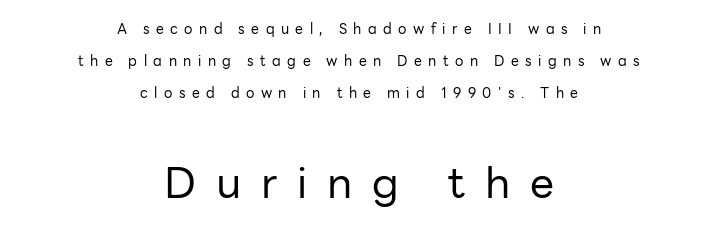
Q: Is the text bold? A: No.
Q: Is the text italic (slanted)? A: No, it is upright.
Q: Is the typeface a serif or a sans-serif typeface? A: Sans-serif.
Q: Is the text underlined? A: No.
Q: How is the paragraph aligned? A: Centered.
Q: Is the spacing between letters normal or unusually wide? A: Unusually wide.
Q: Is the spacing between lines tight, normal or loose? A: Loose.
Q: Which block of text is set in a larger size, the first (top) or the second (bottom)? A: The second (bottom) one.
Q: Width (condensed, normal, or wide)? A: Normal.
Q: Stroke contrast? A: Low.
Q: x-height? A: Medium.
Q: Monospaced? A: No.
